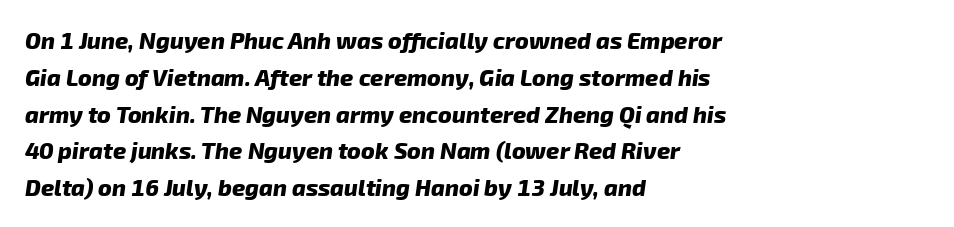
The image shows 23 px bold type; set left-aligned, normal line spacing (1.6x), normal letter spacing, not underlined.
